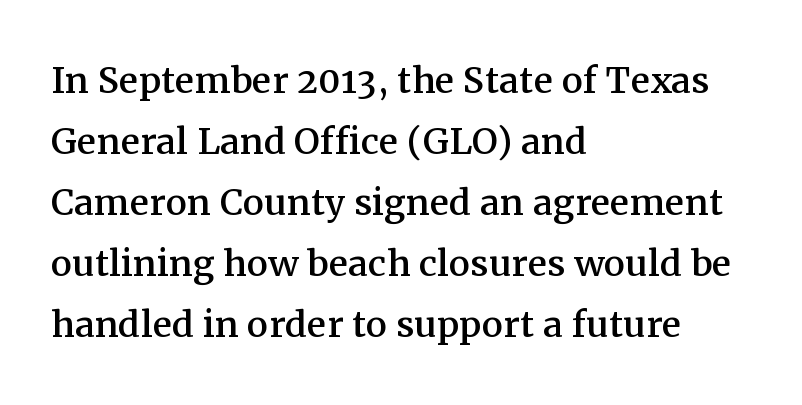
The image shows 48 px serif type, upright; set left-aligned, normal line spacing (1.27x), normal letter spacing, not underlined; medium stroke contrast and a medium x-height.
